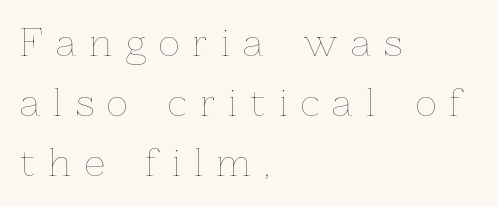
Counters stay open thanks to moderate or lighter strokes. The tracking jumps out immediately: characters are airy and widely separated. Rows of type keep a routine distance in the vertical direction. Nobody drew a line under any word here. The passage shown is typed in a proportional face where columns would drift.
